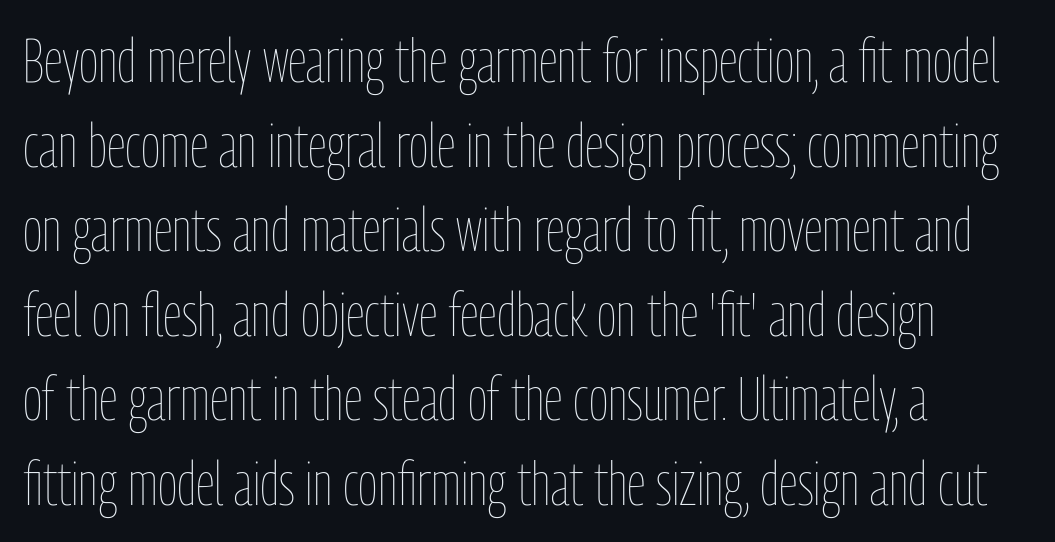
Q: Is the text bold? A: No.
Q: Is the text italic (slanted)? A: No, it is upright.
Q: Is the text underlined? A: No.
Q: How is the paragraph aligned? A: Left-aligned.
Q: Is the spacing between letters normal or unusually wide? A: Normal.
Q: Is the spacing between lines tight, normal or loose? A: Normal.
Q: Width (condensed, normal, or wide)? A: Condensed.
Q: Stroke contrast? A: Low.
Q: x-height? A: Medium.
Q: Monospaced? A: No.
